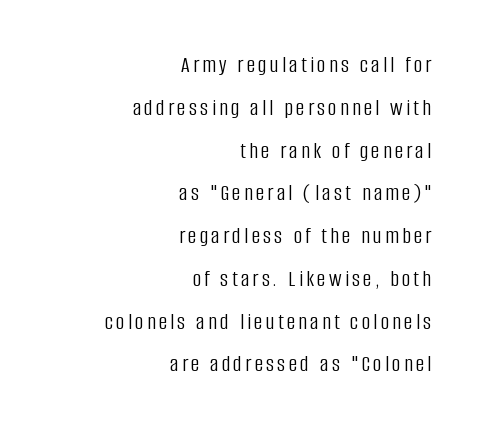
Q: Is the text bold? A: No.
Q: Is the text italic (slanted)? A: No, it is upright.
Q: Is the text underlined? A: No.
Q: How is the paragraph aligned? A: Right-aligned.
